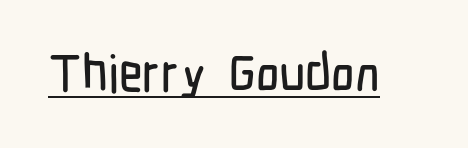
{"serif": "no", "italic": "no", "width": "condensed", "stroke_contrast": "low", "x_height": "medium", "monospaced": "no", "underline": "yes", "letter_spacing": "normal", "letter_spacing_em": 0.0, "glyph_px": 51}
